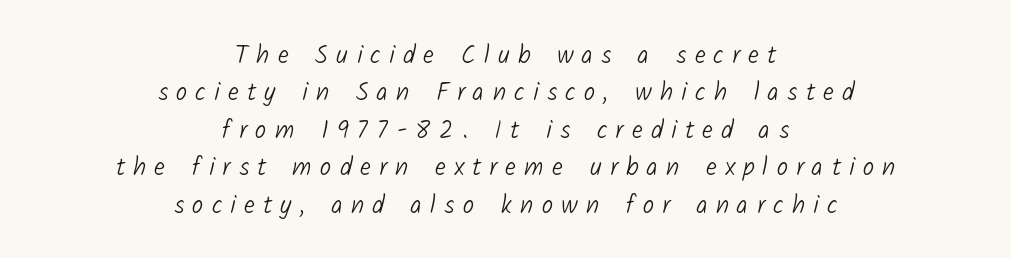
Q: Is the text bold? A: No.
Q: Is the text underlined? A: No.
Q: How is the paragraph aligned? A: Centered.
Q: Is the spacing between letters normal or unusually wide? A: Unusually wide.
Q: Is the spacing between lines tight, normal or loose? A: Normal.
